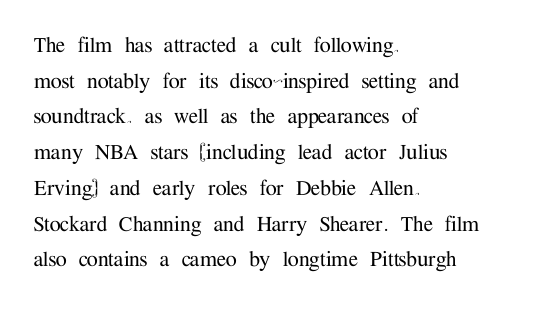
The image shows 25 px text type, upright; set left-aligned, normal line spacing (1.43x), normal letter spacing, not underlined.
